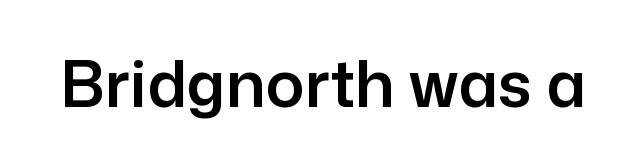
{"serif": "no", "italic": "no", "width": "normal", "stroke_contrast": "low", "x_height": "medium", "monospaced": "no", "underline": "no", "letter_spacing": "normal", "letter_spacing_em": 0.0, "glyph_px": 64}
